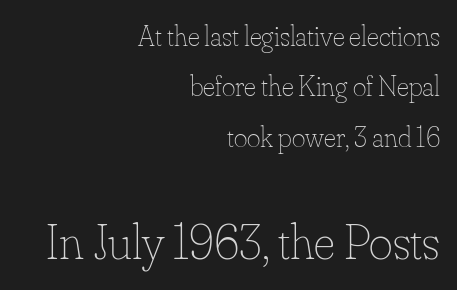
The image shows 51 px thin type, upright; set right-aligned, line spacing 1.74x, normal letter spacing, not underlined; the second (bottom) block is 1.76x larger; low stroke contrast and a small x-height.
